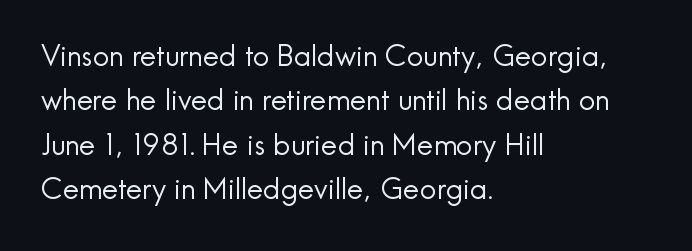
The space beneath each line is pristine and unruled. The text block is weighted toward the left margin, trailing off unevenly rightward. Does the type have serifs? No, each stem ends abruptly. The font sits on the lighter half of the weight spectrum, regular included. Nothing unusual about the tracking: characters are spaced as the font intends. Posture: upright roman.
